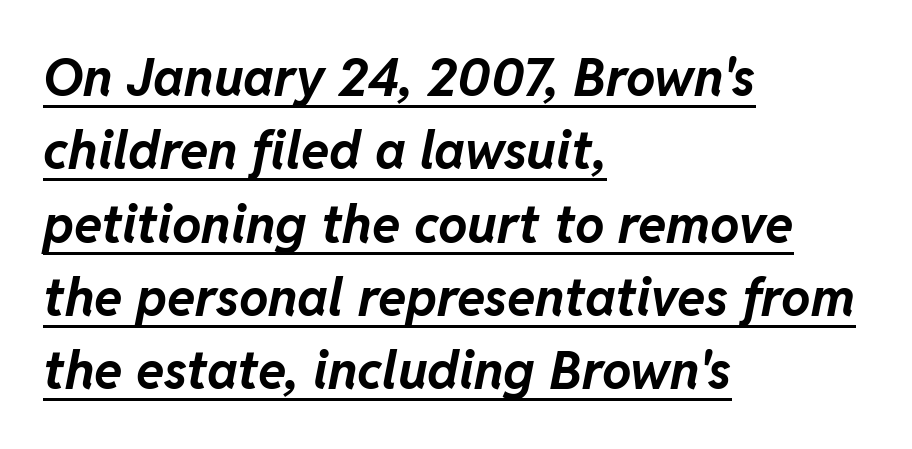
Q: Is the text bold? A: Yes.
Q: Is the text italic (slanted)? A: Yes, it leans right by about 11 degrees.
Q: Is the text underlined? A: Yes.
Q: How is the paragraph aligned? A: Left-aligned.
Q: Is the spacing between letters normal or unusually wide? A: Normal.
Q: Is the spacing between lines tight, normal or loose? A: Normal.
Q: Width (condensed, normal, or wide)? A: Normal.
Q: Stroke contrast? A: Low.
Q: x-height? A: Medium.
Q: Monospaced? A: No.
